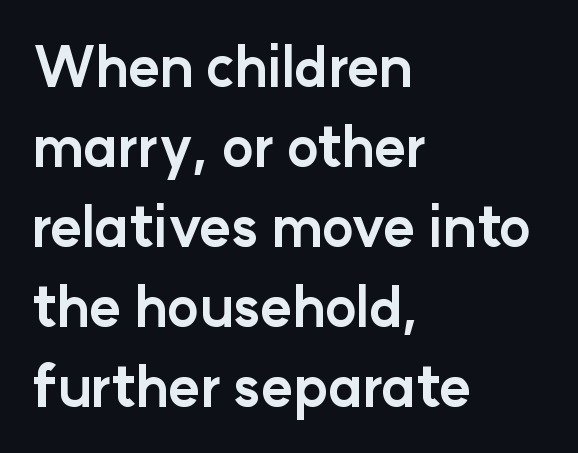
The image shows 54 px bold sans-serif type, upright; set left-aligned, normal line spacing (1.48x), normal letter spacing, not underlined; low stroke contrast and a medium x-height.
